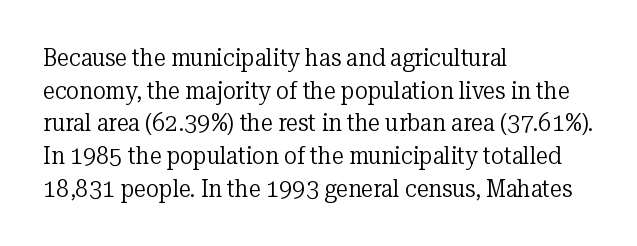
The image shows 24 px text type, upright; set left-aligned, normal line spacing (1.36x), normal letter spacing, not underlined.
